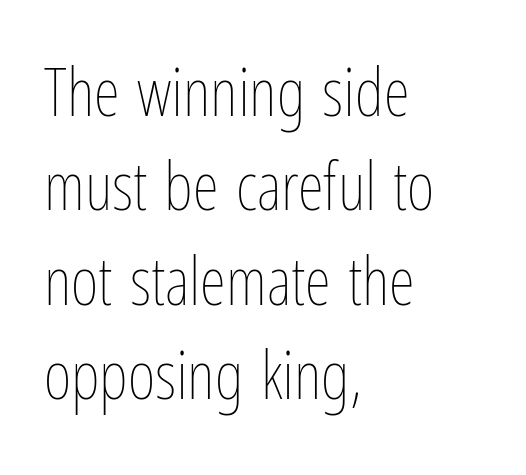
The image shows 67 px thin, condensed type, upright; set left-aligned, normal line spacing (1.41x), normal letter spacing, not underlined; low stroke contrast and a medium x-height.
